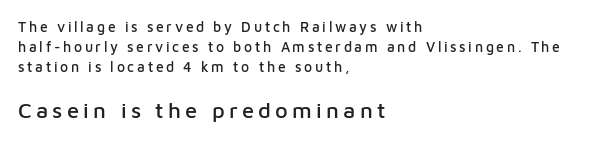
{"italic": "no", "underline": "no", "align": "left", "line_spacing": "normal", "line_spacing_ratio": 1.44, "larger_block": "second", "size_ratio": 1.57, "glyph_px": 22}
